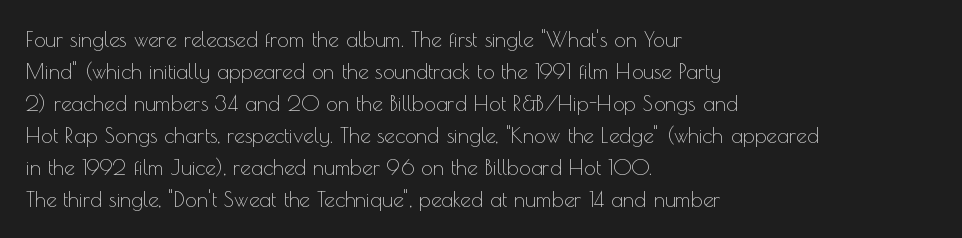
Vertical strokes here are truly vertical. The paragraph has a hard left edge and a soft right edge. The rendering uses a moderate line-height, typical for paragraphs. The cut favours lightness, reaching ordinary text weight at its darkest.
